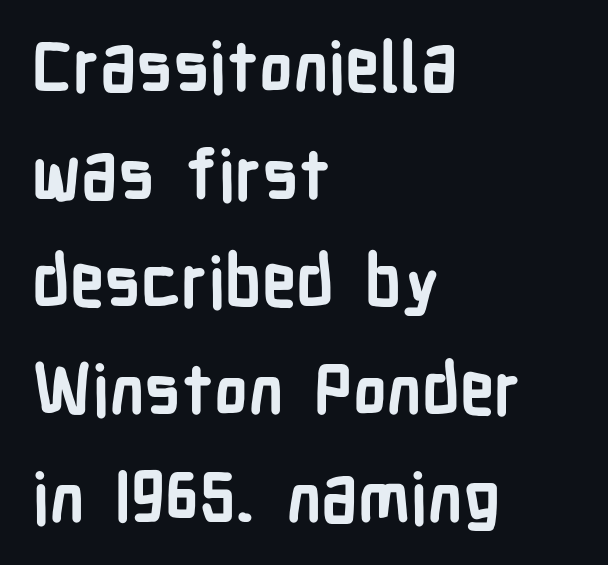
The image shows 69 px semibold, condensed sans-serif type, upright; set left-aligned, normal line spacing (1.56x), normal letter spacing, not underlined; low stroke contrast and a medium x-height.
